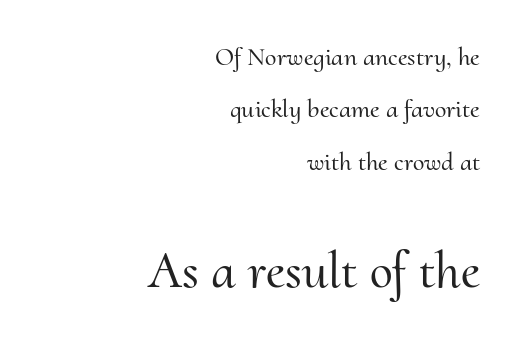
Decoration check: the copy has no underline. The passage shown stacks its lines with a broad gap. These lines are set flush right with a ragged left edge. To sum up the face: it has serifs. This sample uses plain, unmodified letter spacing. The composition opens small and finishes big.
